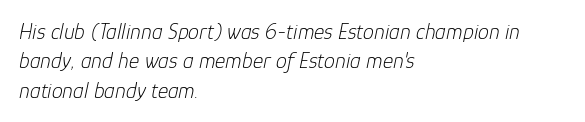
The image shows 22 px text type, italic (leaning right); set left-aligned, normal line spacing (1.34x), normal letter spacing, not underlined.
